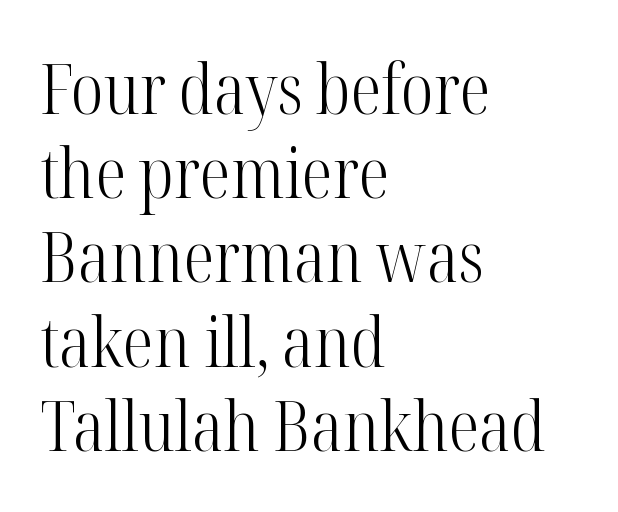
Reading down the block, your eye returns to a fixed left position each line. Plain, unruled lines of type. Spacing between characters is what you'd get straight out of the box. Font category for this specimen: serif. Designer's note — italics off, roman on. Proportional: the letters do not fall into vertical columns.
